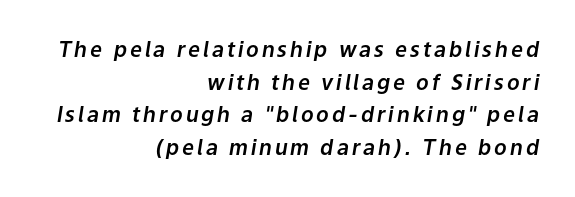
{"italic": "yes", "lean": "right", "slant_degrees": 9, "underline": "no", "align": "right", "line_spacing": "normal", "line_spacing_ratio": 1.55, "glyph_px": 21}
